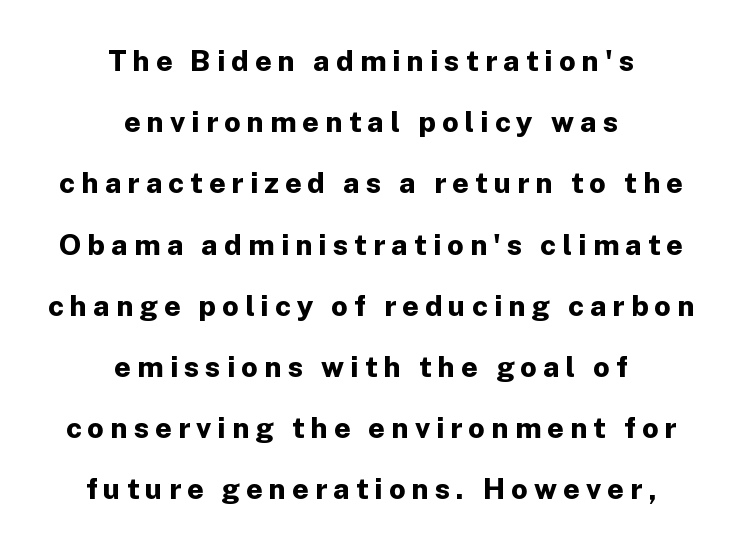
The image shows 29 px bold sans-serif type, upright; set centered, loose line spacing (2.11x), unusually wide letter spacing (+0.21 em), not underlined; low stroke contrast and a medium x-height.
